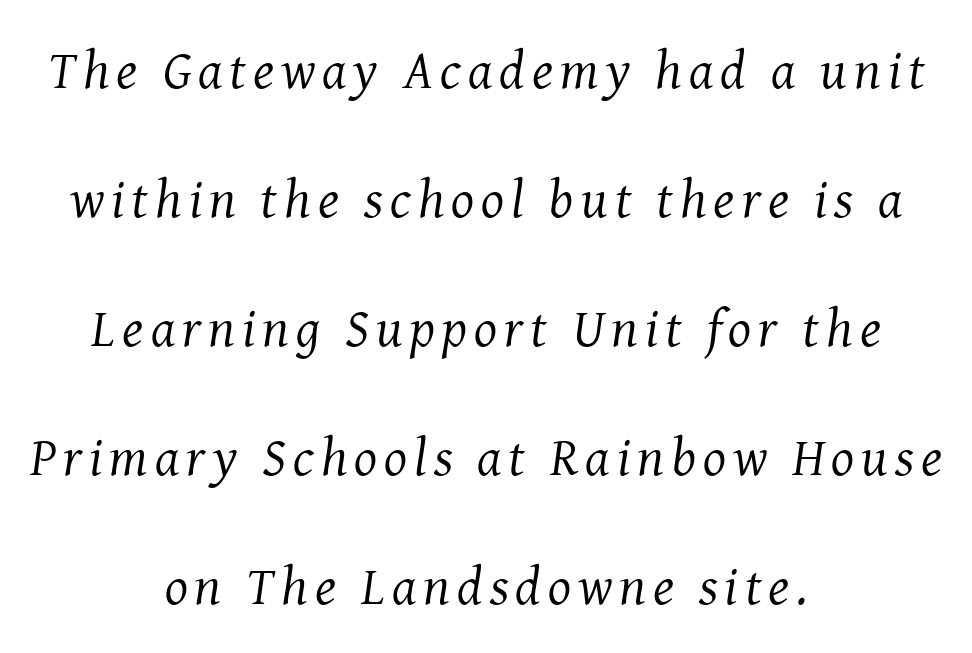
{"serif": "yes", "italic": "yes", "lean": "right", "slant_degrees": 8, "bold": "no", "weight": "regular", "width": "normal", "stroke_contrast": "medium", "x_height": "medium", "monospaced": "no", "underline": "no", "align": "center", "line_spacing": "loose", "line_spacing_ratio": 2.39, "glyph_px": 54}
